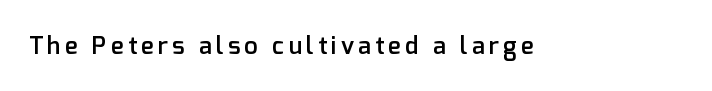
The characters look somewhat weighty, a semibold short of true bold. The strip under each line holds only bare page. Vertical strokes here are truly vertical.
